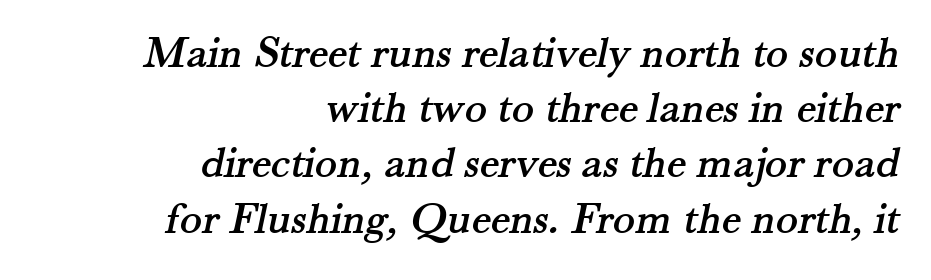
Q: Is the typeface a serif or a sans-serif typeface? A: Serif.
Q: Is the text underlined? A: No.
Q: How is the paragraph aligned? A: Right-aligned.
Q: Is the spacing between letters normal or unusually wide? A: Normal.
Q: Width (condensed, normal, or wide)? A: Normal.
Q: Stroke contrast? A: Medium.
Q: x-height? A: Small.
Q: Monospaced? A: No.
